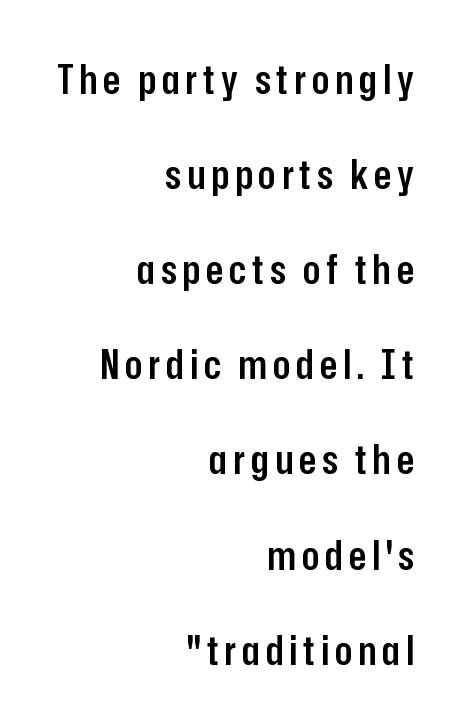
Q: Is the text bold? A: Semi-bold.
Q: Is the text italic (slanted)? A: No, it is upright.
Q: Is the typeface a serif or a sans-serif typeface? A: Sans-serif.
Q: Is the text underlined? A: No.
Q: How is the paragraph aligned? A: Right-aligned.
Q: Is the spacing between lines tight, normal or loose? A: Loose.
Q: Width (condensed, normal, or wide)? A: Condensed.
Q: Stroke contrast? A: Low.
Q: x-height? A: Medium.
Q: Monospaced? A: No.
